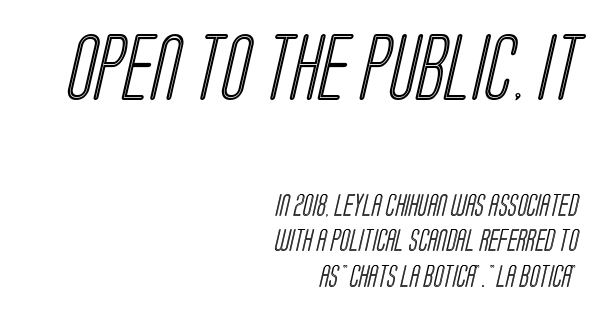
{"width": "condensed", "x_height": "large", "monospaced": "no", "underline": "no", "align": "right", "line_spacing": "normal", "line_spacing_ratio": 1.62, "letter_spacing": "normal", "letter_spacing_em": 0.0, "larger_block": "first", "size_ratio": 3.0, "glyph_px": 66}
